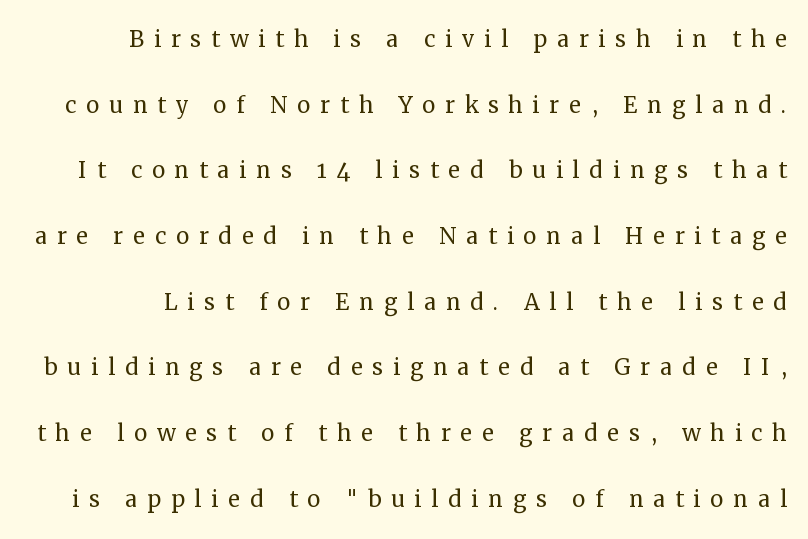
The specimen omits any rule beneath the text block's lines. The passage shown is typed in a proportional face where columns would drift. Observe the serifs anchoring each vertical stroke in this sample. The passage shown stacks its lines with a broad gap. A roman cut, with each character standing at attention.
